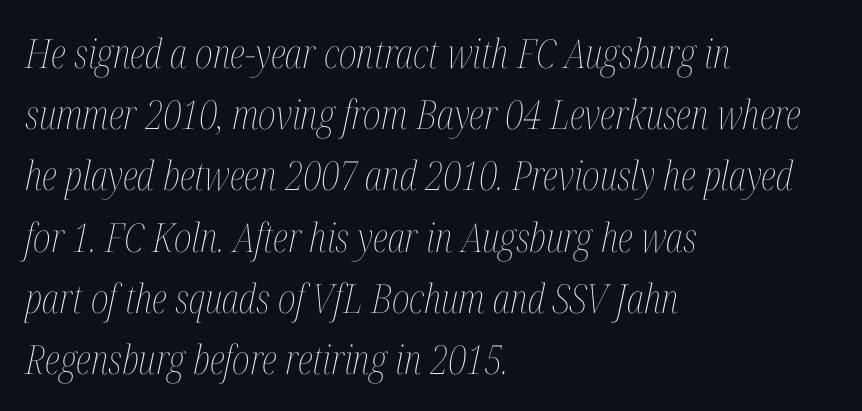
No extra ink here — the face is not bold. The glyphs are unaccompanied by any horizontal stroke below them. These lines are set flush left with a ragged right edge. The specimen reads as italic at a glance.
